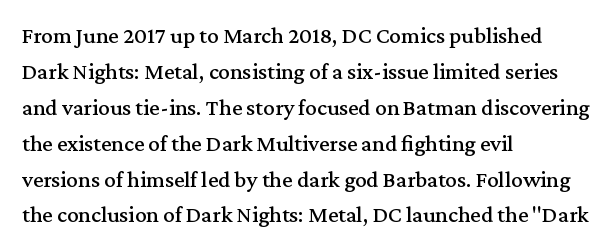
{"italic": "no", "underline": "no", "align": "left", "line_spacing": "normal", "line_spacing_ratio": 1.56, "letter_spacing": "normal", "letter_spacing_em": 0.0, "glyph_px": 23}
